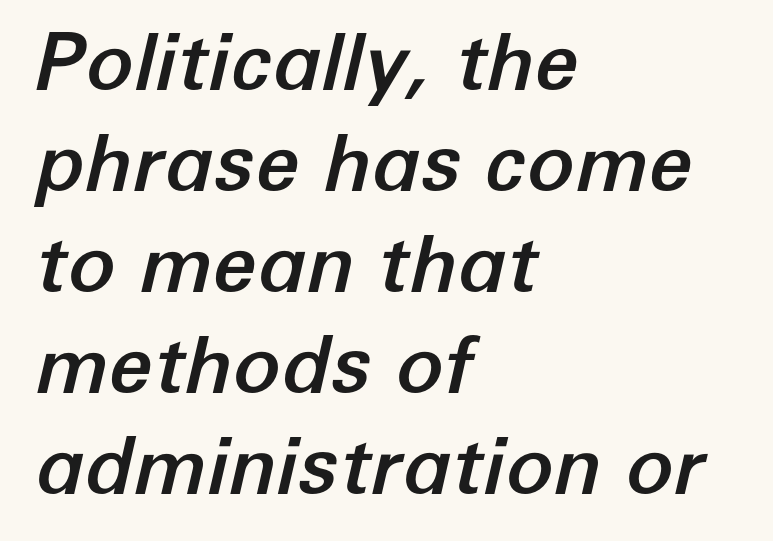
Q: Is the text italic (slanted)? A: Yes, it leans right by about 12 degrees.
Q: Is the text underlined? A: No.
Q: How is the paragraph aligned? A: Left-aligned.
Q: Is the spacing between letters normal or unusually wide? A: Normal.
Q: Is the spacing between lines tight, normal or loose? A: Normal.
Q: Width (condensed, normal, or wide)? A: Normal.
Q: Stroke contrast? A: Low.
Q: x-height? A: Medium.
Q: Monospaced? A: No.
